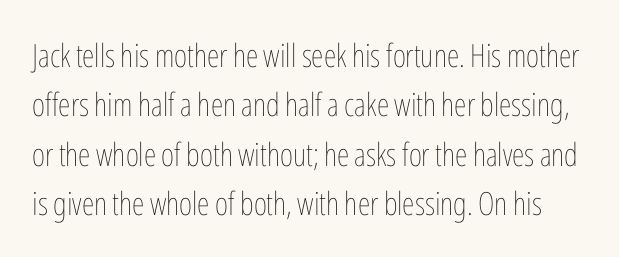
{"italic": "no", "bold": "no", "weight": "thin", "width": "condensed", "stroke_contrast": "low", "x_height": "medium", "monospaced": "no", "underline": "no", "line_spacing": "normal", "line_spacing_ratio": 1.54, "letter_spacing": "normal", "letter_spacing_em": 0.0, "glyph_px": 32}
